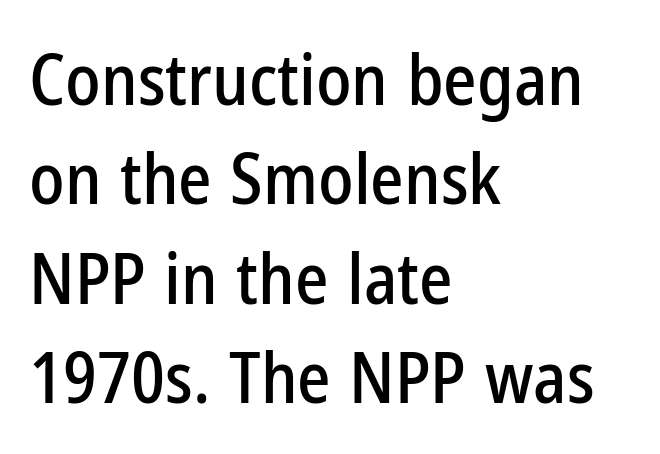
The image shows 71 px condensed sans-serif type, upright; set left-aligned, normal line spacing (1.4x), normal letter spacing, not underlined; low stroke contrast and a medium x-height.
